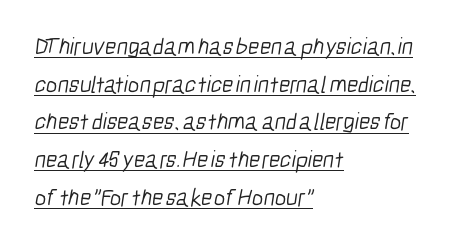
{"bold": "no", "underline": "yes", "align": "left", "line_spacing": "normal", "line_spacing_ratio": 1.57, "letter_spacing": "normal", "letter_spacing_em": 0.0, "glyph_px": 24}
